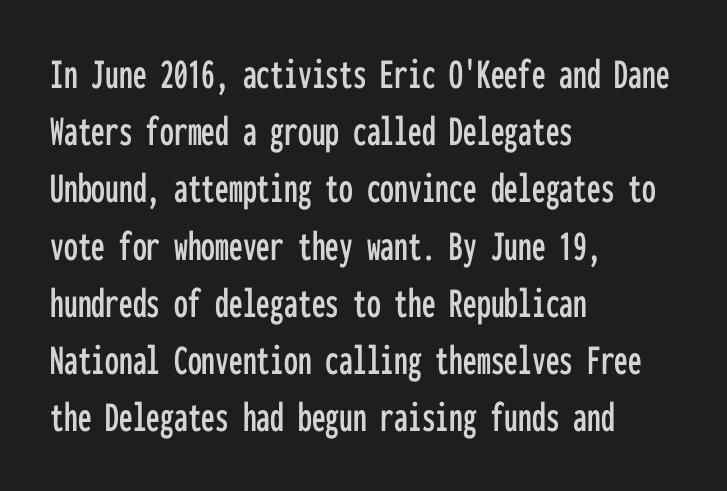
A typesetter would call this monospace, since all characters share one set width. A typesetter would mark this as roman, not italic. Whoever set this chose a conventional vertical rhythm. Each line starts at the same left margin while the right side varies. No extra tracking has been applied to these lines.
